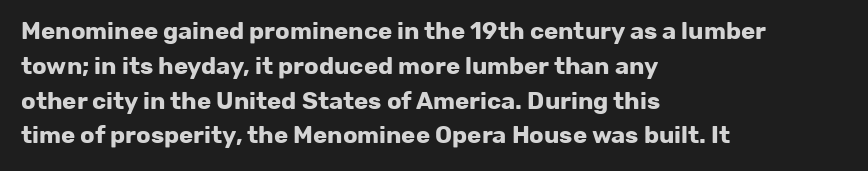
Q: Is the text bold? A: Yes.
Q: Is the text italic (slanted)? A: No, it is upright.
Q: Is the text underlined? A: No.
Q: How is the paragraph aligned? A: Left-aligned.
Q: Is the spacing between letters normal or unusually wide? A: Normal.
Q: Is the spacing between lines tight, normal or loose? A: Normal.
